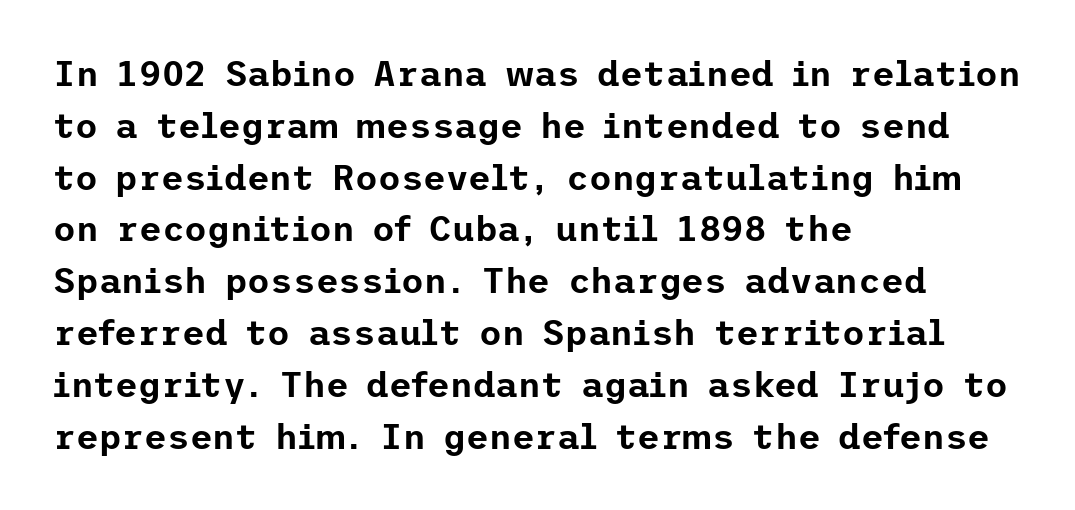
The image shows 35 px sans-serif type, upright; set left-aligned, normal line spacing (1.48x), normal letter spacing, not underlined; low stroke contrast and a medium x-height.
